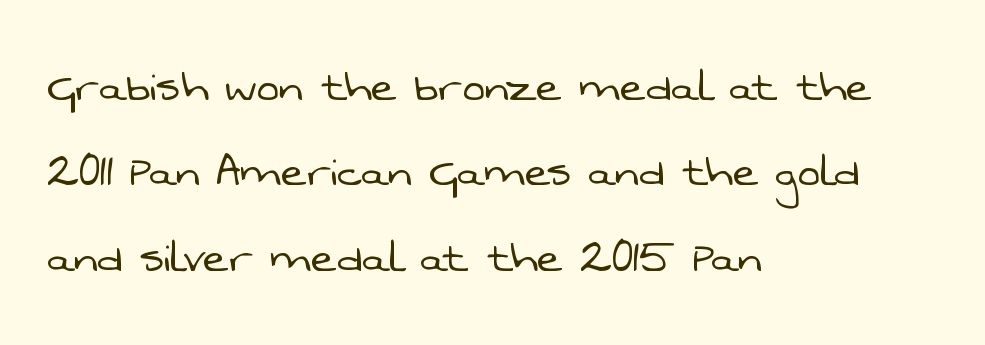
Q: Is the text bold? A: No.
Q: Is the typeface a serif or a sans-serif typeface? A: Sans-serif.
Q: Is the text underlined? A: No.
Q: How is the paragraph aligned? A: Left-aligned.
Q: Is the spacing between letters normal or unusually wide? A: Normal.
Q: Is the spacing between lines tight, normal or loose? A: Normal.
Q: Width (condensed, normal, or wide)? A: Normal.
Q: Stroke contrast? A: Low.
Q: x-height? A: Medium.
Q: Monospaced? A: No.
